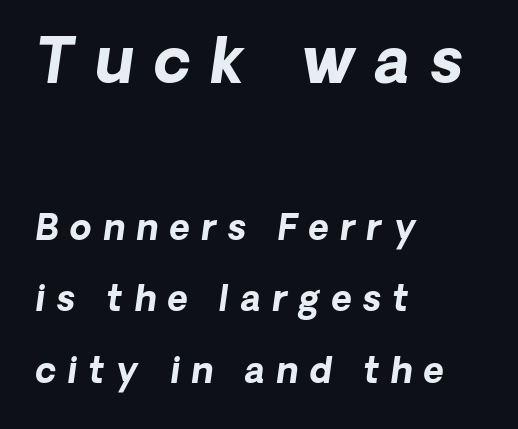
The image shows 62 px bold sans-serif type; set left-aligned, loose line spacing (2.05x), unusually wide letter spacing (+0.33 em), not underlined; the first (top) block is 1.77x larger; low stroke contrast and a medium x-height.
